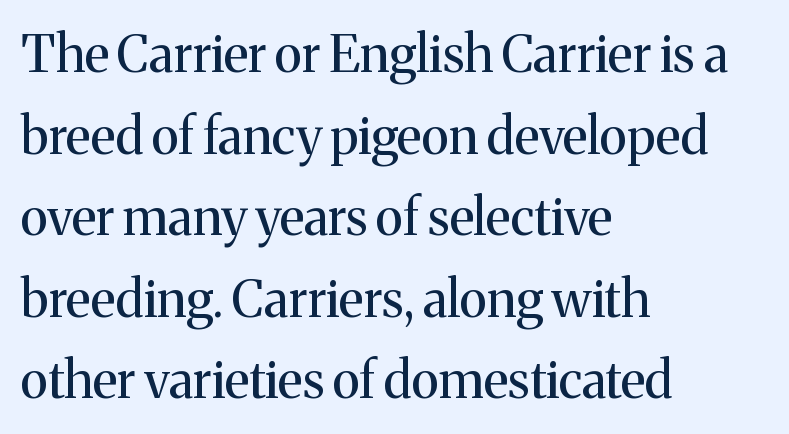
Q: Is the text bold? A: No.
Q: Is the text italic (slanted)? A: No, it is upright.
Q: Is the typeface a serif or a sans-serif typeface? A: Serif.
Q: Is the text underlined? A: No.
Q: How is the paragraph aligned? A: Left-aligned.
Q: Is the spacing between letters normal or unusually wide? A: Normal.
Q: Is the spacing between lines tight, normal or loose? A: Normal.
Q: Width (condensed, normal, or wide)? A: Normal.
Q: Stroke contrast? A: Medium.
Q: x-height? A: Medium.
Q: Monospaced? A: No.
